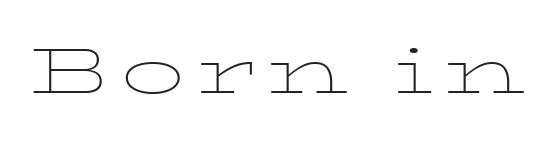
{"serif": "yes", "italic": "no", "bold": "no", "weight": "thin", "width": "wide", "stroke_contrast": "low", "x_height": "medium", "monospaced": "no", "underline": "no", "glyph_px": 64}
